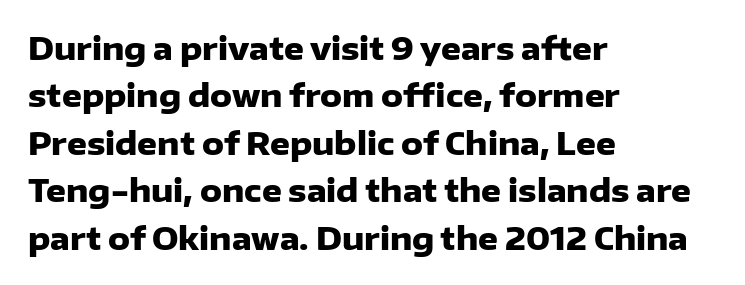
{"serif": "no", "italic": "no", "bold": "yes", "weight": "heavy", "width": "normal", "stroke_contrast": "low", "x_height": "medium", "monospaced": "no", "underline": "no", "align": "left", "line_spacing": "normal", "line_spacing_ratio": 1.53, "letter_spacing": "normal", "letter_spacing_em": 0.0, "glyph_px": 31}
